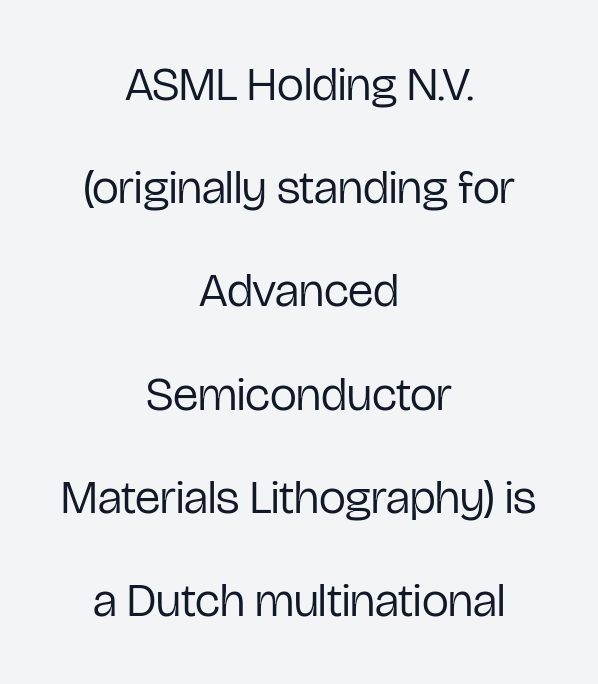
Q: Is the text bold? A: No.
Q: Is the text italic (slanted)? A: No, it is upright.
Q: Is the typeface a serif or a sans-serif typeface? A: Sans-serif.
Q: Is the text underlined? A: No.
Q: How is the paragraph aligned? A: Centered.
Q: Is the spacing between letters normal or unusually wide? A: Normal.
Q: Is the spacing between lines tight, normal or loose? A: Loose.
Q: Width (condensed, normal, or wide)? A: Condensed.
Q: Stroke contrast? A: Low.
Q: x-height? A: Medium.
Q: Monospaced? A: No.
